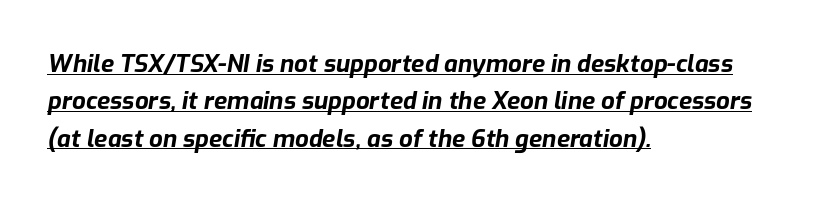
The image shows 24 px bold type, italic (leaning right); set left-aligned, normal line spacing (1.56x), normal letter spacing, underlined.
